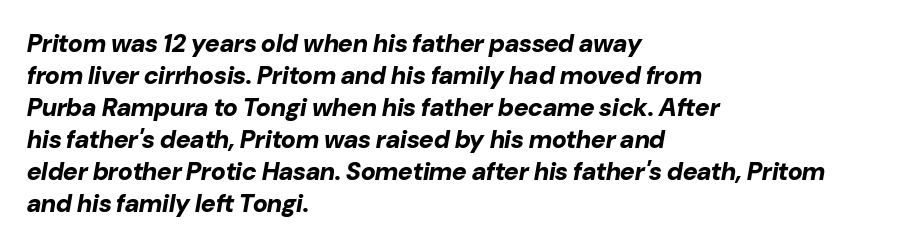
Rule under the text: the space is simply empty. The rendering keeps characters at their native spacing. The text carries the slant typical of an italic or oblique font. Reading down the column, the eye jumps a familiar distance to each next line.
